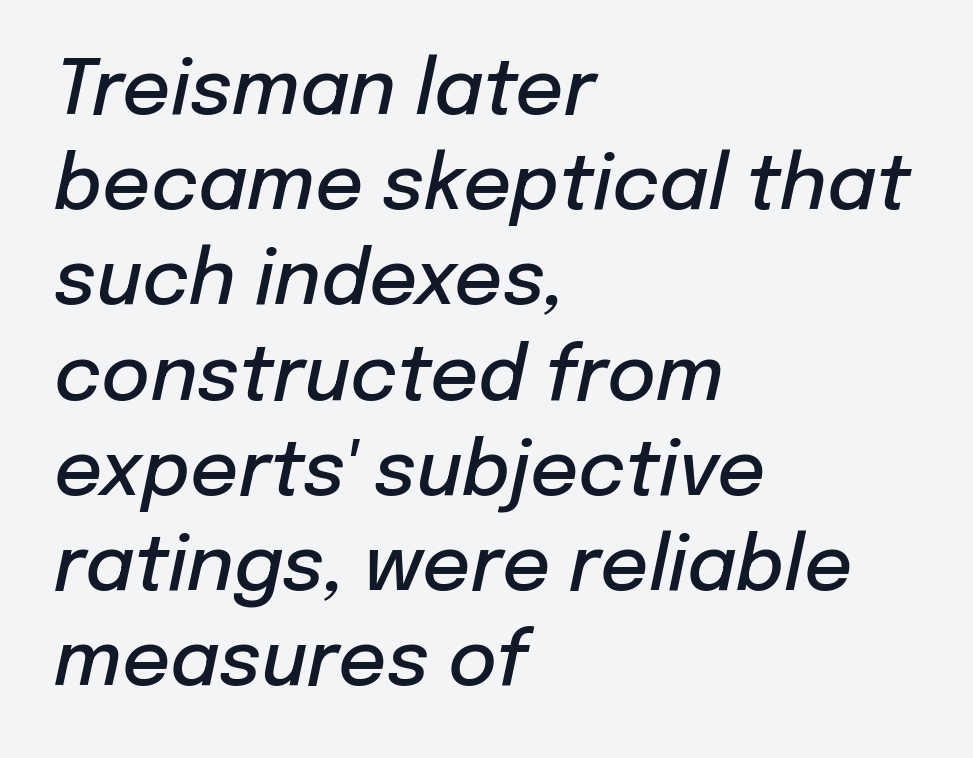
The image shows 75 px semibold type, italic (leaning right); set left-aligned, normal line spacing (1.27x), normal letter spacing, not underlined; low stroke contrast and a medium x-height.
